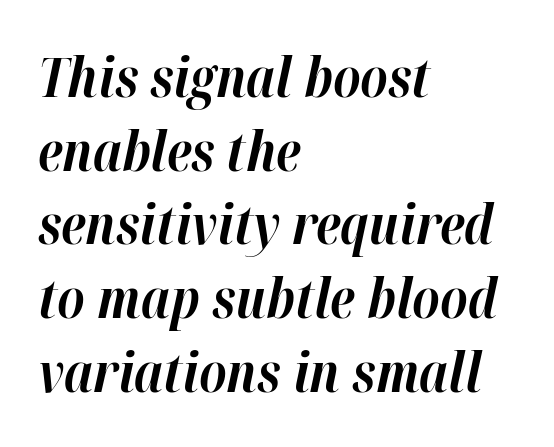
Tall strokes in this sample are angled rather than plumb. The letters advance in unequal steps, a hallmark of proportional type. Interline gaps are of average width in this sample. Strong, thick strokes mark this as bold type. The typesetter chose a ragged-right arrangement here. Letters rest on an invisible, unmarked baseline.
